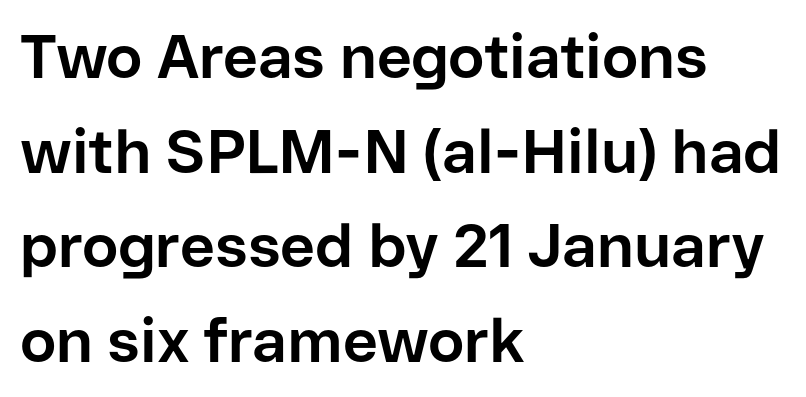
The letterforms sit shoulder to shoulder at normal distance. Does the weight exceed regular? Yes, all the way to bold. Note: no serifs on the glyphs. Horizontally, the lines are justified to the leading edge only. The gap between lines stays unmarked.
